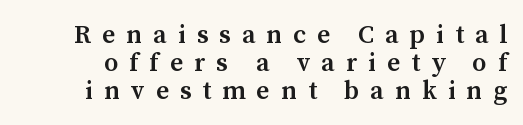
{"italic": "no", "bold": "semi", "underline": "no", "line_spacing": "tight", "line_spacing_ratio": 1.08, "letter_spacing": "wide", "letter_spacing_em": 0.42, "glyph_px": 26}
